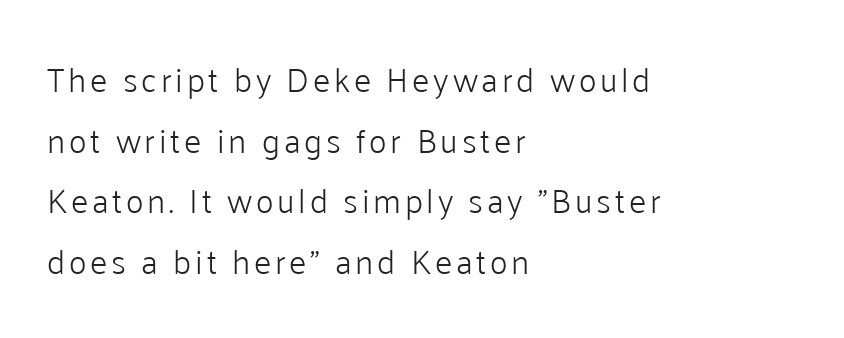
{"serif": "no", "italic": "no", "bold": "no", "weight": "light", "width": "normal", "stroke_contrast": "low", "x_height": "medium", "monospaced": "no", "underline": "no", "align": "left", "line_spacing_ratio": 1.78, "glyph_px": 34}
